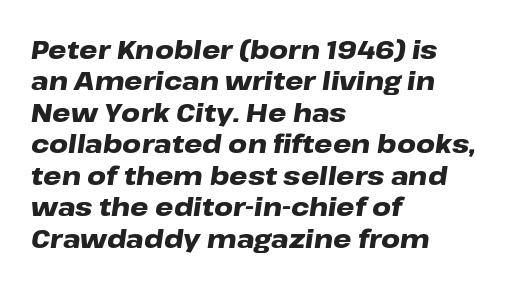
The image shows 26 px bold type, italic (leaning right); set left-aligned, line spacing 1.21x, normal letter spacing, not underlined.
